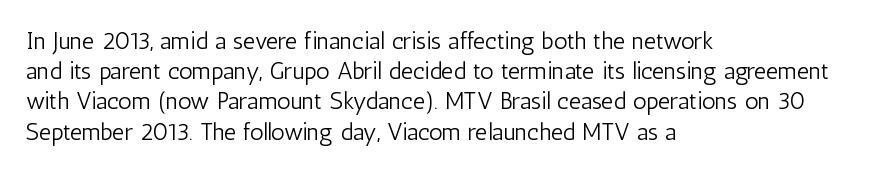
{"italic": "no", "bold": "no", "underline": "no", "align": "left", "line_spacing": "normal", "line_spacing_ratio": 1.26, "letter_spacing": "normal", "letter_spacing_em": 0.0, "glyph_px": 24}
